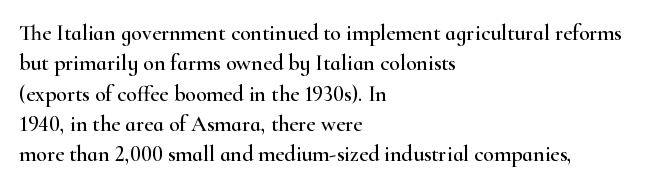
Descenders are the only things crossing below the line. The paragraph has a hard left edge and a soft right edge. Nothing unusual about the tracking: characters are spaced as the font intends. Vertically, the passage feels balanced, rows spaced as you'd expect. If you drew a line through each stem, it would be perfectly vertical.
